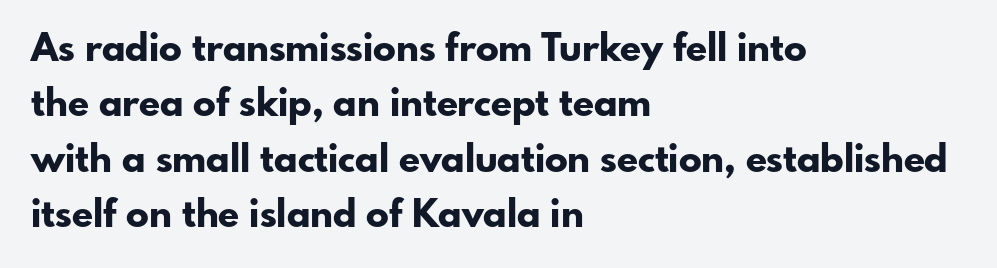
{"serif": "no", "italic": "no", "bold": "yes", "weight": "bold", "width": "normal", "stroke_contrast": "low", "x_height": "small", "monospaced": "no", "underline": "no", "align": "left", "line_spacing": "normal", "line_spacing_ratio": 1.46, "letter_spacing": "normal", "letter_spacing_em": 0.0, "glyph_px": 38}
